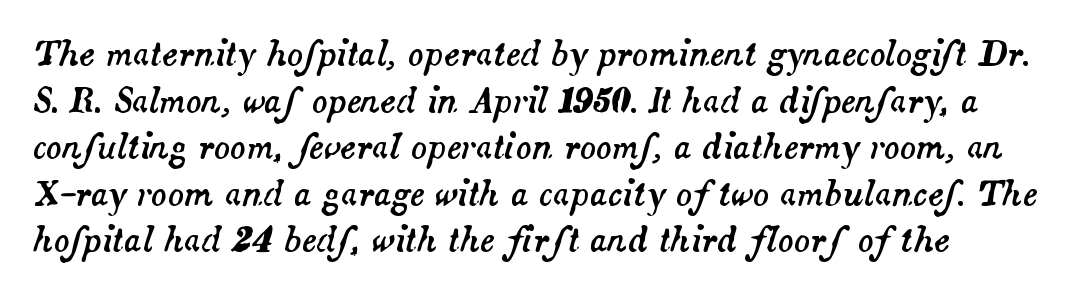
Q: Is the text italic (slanted)? A: Yes, it leans right by about 14 degrees.
Q: Is the text underlined? A: No.
Q: How is the paragraph aligned? A: Left-aligned.
Q: Is the spacing between letters normal or unusually wide? A: Normal.
Q: Is the spacing between lines tight, normal or loose? A: Normal.
Q: Width (condensed, normal, or wide)? A: Normal.
Q: Stroke contrast? A: Medium.
Q: x-height? A: Small.
Q: Monospaced? A: No.
